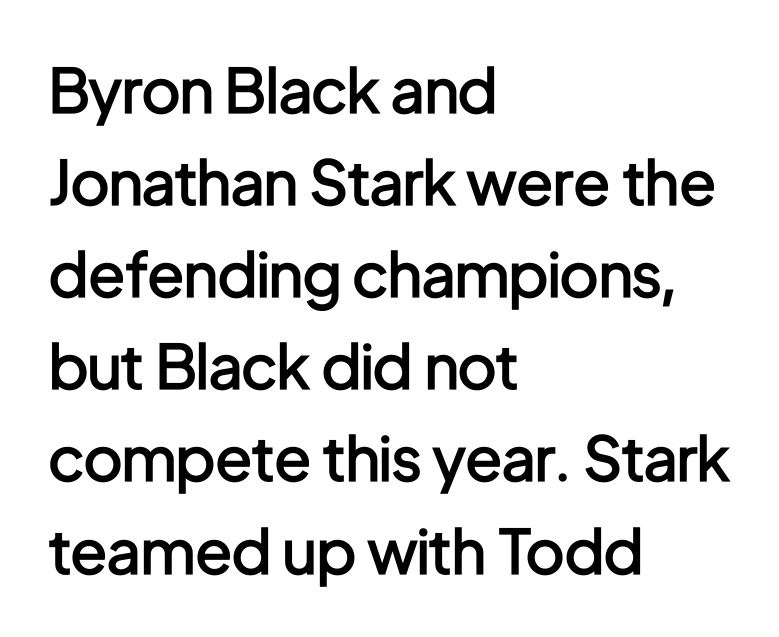
{"serif": "no", "italic": "no", "bold": "semi", "weight": "semibold", "width": "condensed", "stroke_contrast": "low", "x_height": "medium", "monospaced": "no", "underline": "no", "align": "left", "line_spacing": "normal", "line_spacing_ratio": 1.51, "letter_spacing": "normal", "letter_spacing_em": 0.0, "glyph_px": 61}
